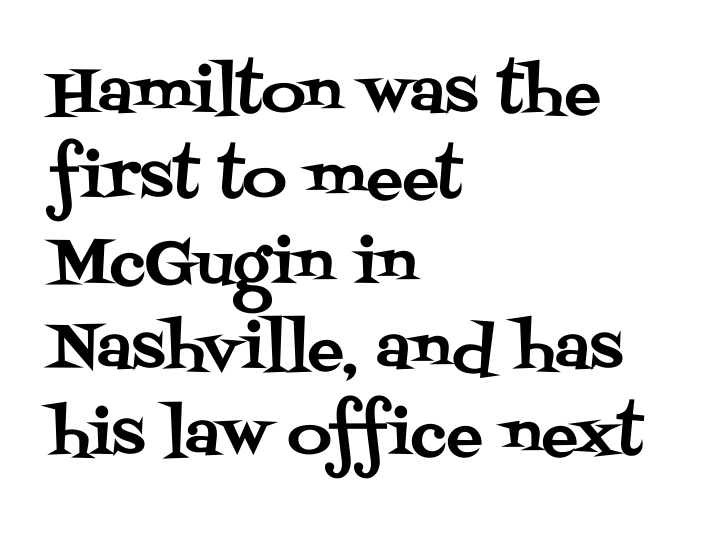
{"serif": "yes", "italic": "no", "width": "normal", "stroke_contrast": "medium", "x_height": "large", "monospaced": "no", "underline": "no", "align": "left", "line_spacing": "normal", "line_spacing_ratio": 1.4, "letter_spacing": "normal", "letter_spacing_em": 0.0, "glyph_px": 61}
